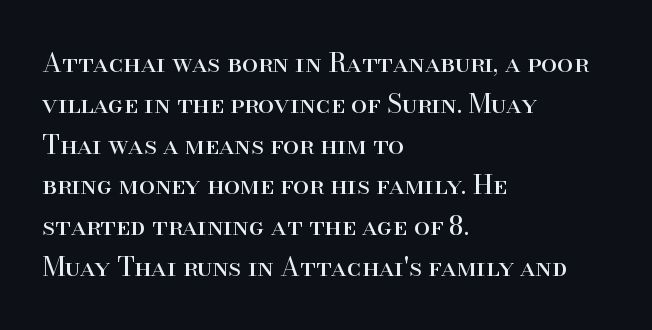
The image shows 26 px text type, upright; set left-aligned, normal line spacing (1.57x), normal letter spacing, not underlined.
